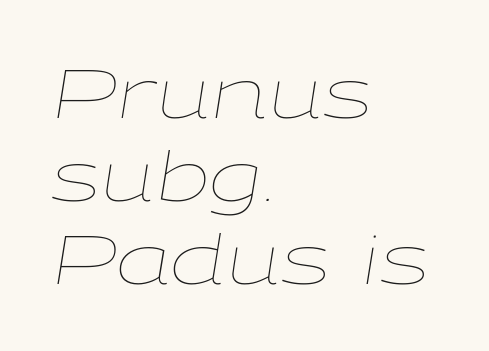
Q: Is the text bold? A: No.
Q: Is the text italic (slanted)? A: Yes, it leans right by about 9 degrees.
Q: Is the text underlined? A: No.
Q: How is the paragraph aligned? A: Left-aligned.
Q: Is the spacing between letters normal or unusually wide? A: Normal.
Q: Width (condensed, normal, or wide)? A: Wide.
Q: Stroke contrast? A: Low.
Q: x-height? A: Medium.
Q: Monospaced? A: No.
